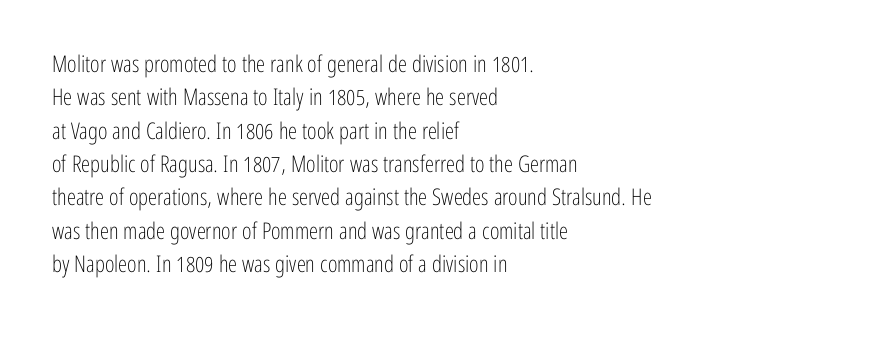
How would I describe the line gaps? Plain and ordinary. Just letters on the line, the space beneath them empty. Alignment: flush left. In terms of posture, this sample is upright.
